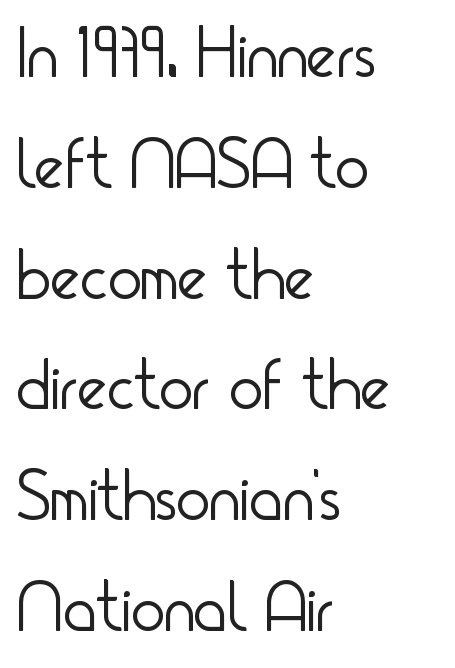
The image shows 71 px light, condensed sans-serif type, upright; set left-aligned, normal line spacing (1.56x), normal letter spacing, not underlined; low stroke contrast and a small x-height.
